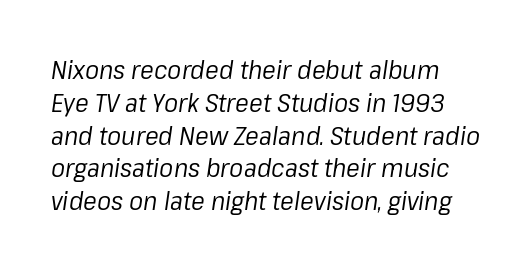
Q: Is the text bold? A: No.
Q: Is the text italic (slanted)? A: Yes, it leans right by about 8 degrees.
Q: Is the text underlined? A: No.
Q: Is the spacing between letters normal or unusually wide? A: Normal.
Q: Is the spacing between lines tight, normal or loose? A: Normal.
